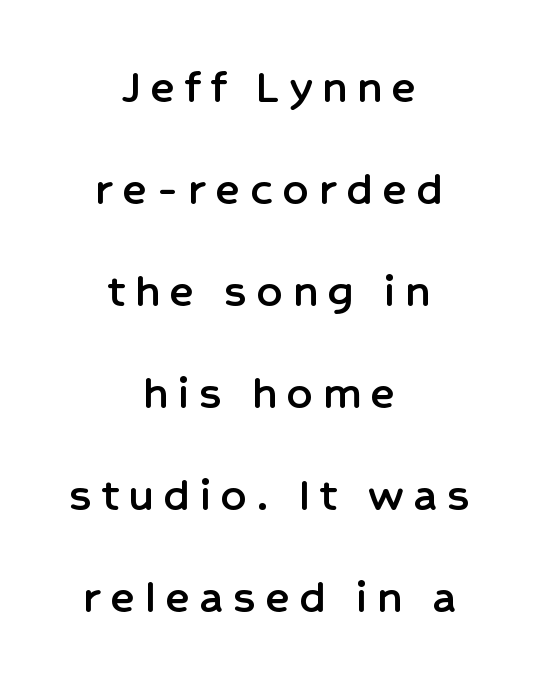
{"serif": "no", "italic": "no", "width": "normal", "stroke_contrast": "low", "x_height": "medium", "monospaced": "no", "underline": "no", "align": "center", "line_spacing": "loose", "line_spacing_ratio": 2.04, "letter_spacing": "wide", "letter_spacing_em": 0.2, "glyph_px": 50}
